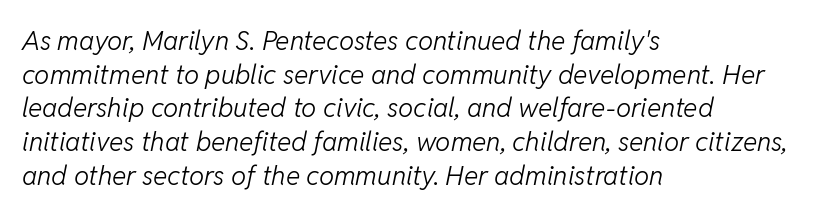
{"italic": "yes", "lean": "right", "slant_degrees": 11, "bold": "no", "underline": "no", "align": "left", "line_spacing": "normal", "line_spacing_ratio": 1.25, "letter_spacing": "normal", "letter_spacing_em": 0.0, "glyph_px": 27}
